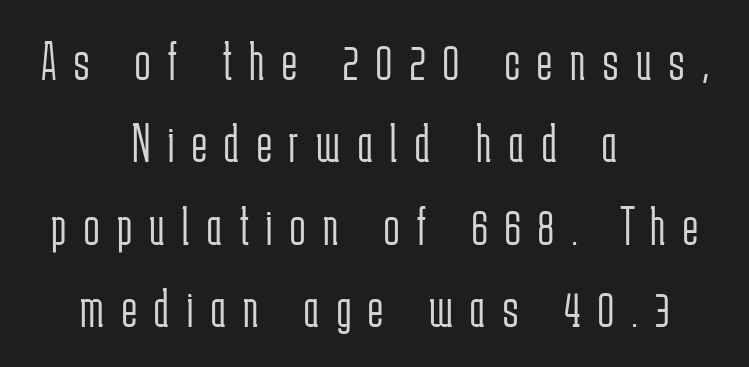
Q: Is the text bold? A: No.
Q: Is the text italic (slanted)? A: No, it is upright.
Q: Is the typeface a serif or a sans-serif typeface? A: Sans-serif.
Q: Is the text underlined? A: No.
Q: How is the paragraph aligned? A: Centered.
Q: Is the spacing between letters normal or unusually wide? A: Unusually wide.
Q: Is the spacing between lines tight, normal or loose? A: Normal.
Q: Width (condensed, normal, or wide)? A: Condensed.
Q: Stroke contrast? A: Low.
Q: x-height? A: Medium.
Q: Monospaced? A: No.
